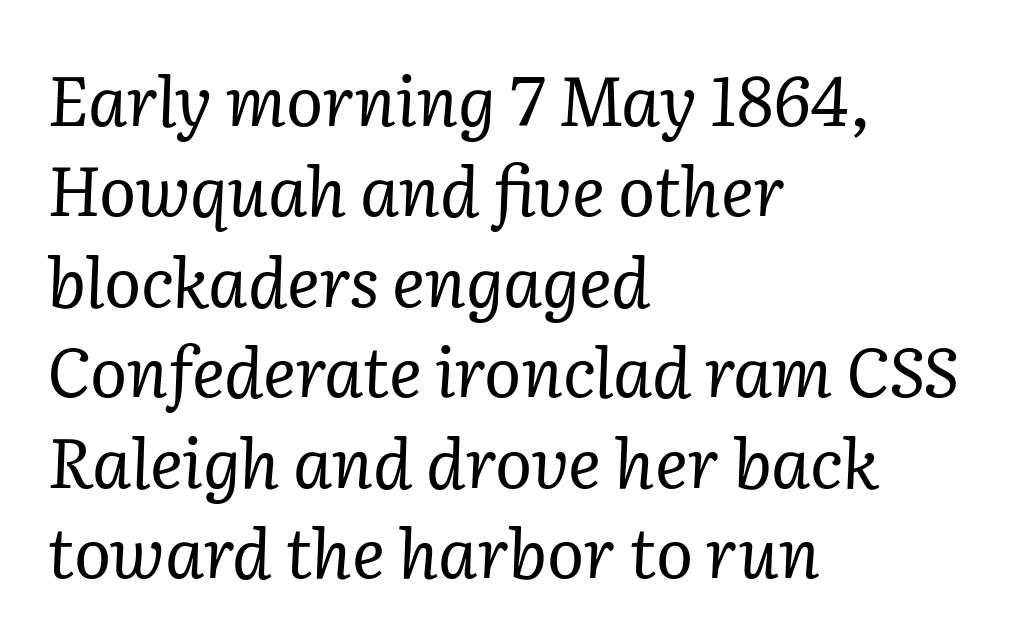
The image shows 69 px regular-weight serif type, italic (leaning right); set left-aligned, normal line spacing (1.31x), normal letter spacing, not underlined; low stroke contrast and a medium x-height.
